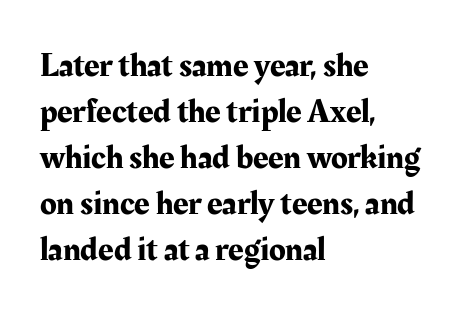
{"serif": "yes", "italic": "no", "width": "normal", "stroke_contrast": "medium", "x_height": "medium", "monospaced": "no", "underline": "no", "align": "left", "line_spacing": "normal", "line_spacing_ratio": 1.35, "letter_spacing": "normal", "letter_spacing_em": 0.0, "glyph_px": 34}
